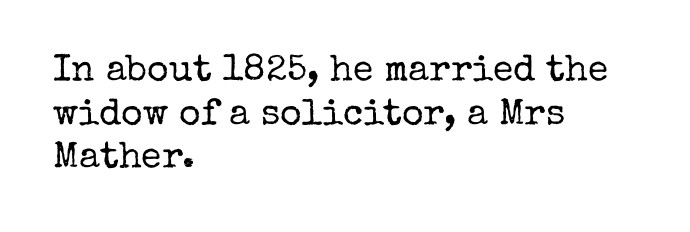
Q: Is the text bold? A: No.
Q: Is the text italic (slanted)? A: No, it is upright.
Q: Is the typeface a serif or a sans-serif typeface? A: Serif.
Q: Is the text underlined? A: No.
Q: How is the paragraph aligned? A: Left-aligned.
Q: Is the spacing between letters normal or unusually wide? A: Normal.
Q: Width (condensed, normal, or wide)? A: Normal.
Q: Stroke contrast? A: Low.
Q: x-height? A: Medium.
Q: Monospaced? A: No.
